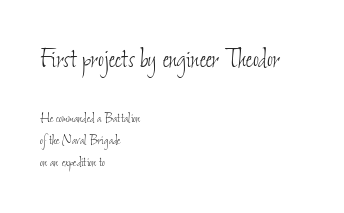
Q: Is the text bold? A: No.
Q: Is the text underlined? A: No.
Q: How is the paragraph aligned? A: Left-aligned.
Q: Is the spacing between letters normal or unusually wide? A: Normal.
Q: Is the spacing between lines tight, normal or loose? A: Normal.
Q: Which block of text is set in a larger size, the first (top) or the second (bottom)? A: The first (top) one.
Q: Width (condensed, normal, or wide)? A: Condensed.
Q: Stroke contrast? A: Low.
Q: x-height? A: Small.
Q: Monospaced? A: No.
